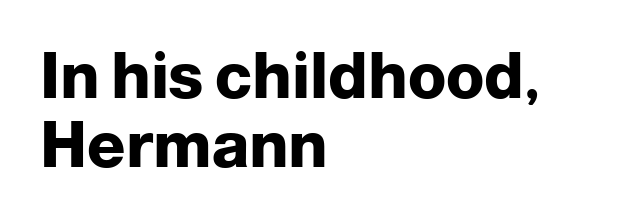
The image shows 63 px heavy sans-serif type, upright; set left-aligned, tight line spacing (1.09x), normal letter spacing, not underlined; low stroke contrast and a medium x-height.
